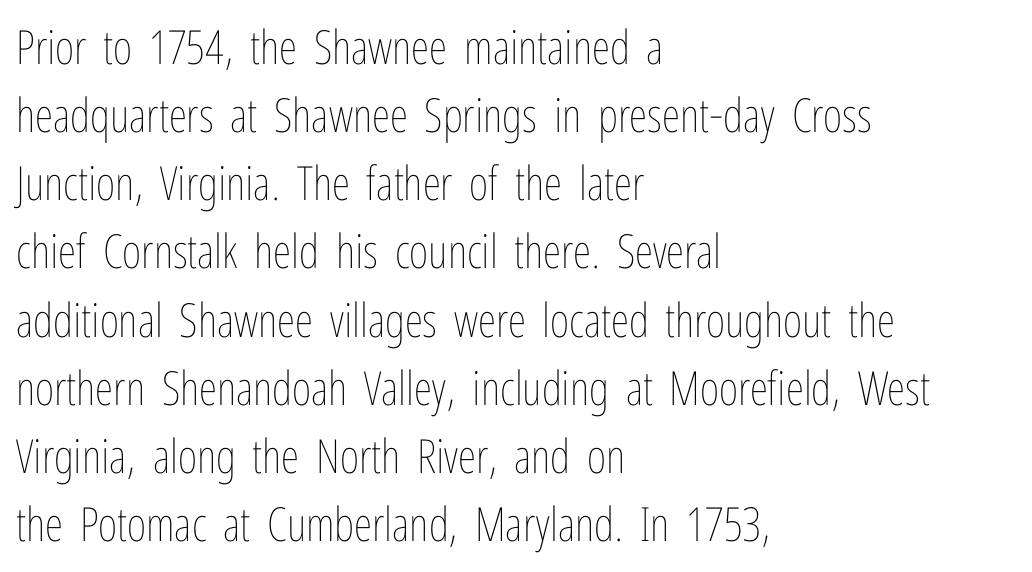
The image shows 47 px thin, condensed type, upright; set left-aligned, normal line spacing (1.45x), normal letter spacing, not underlined; low stroke contrast and a medium x-height.
